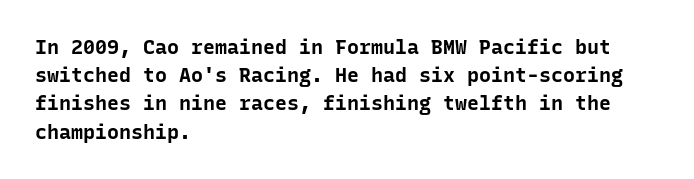
Q: Is the text bold? A: Yes.
Q: Is the text italic (slanted)? A: No, it is upright.
Q: Is the text underlined? A: No.
Q: How is the paragraph aligned? A: Left-aligned.
Q: Is the spacing between letters normal or unusually wide? A: Normal.
Q: Is the spacing between lines tight, normal or loose? A: Normal.
